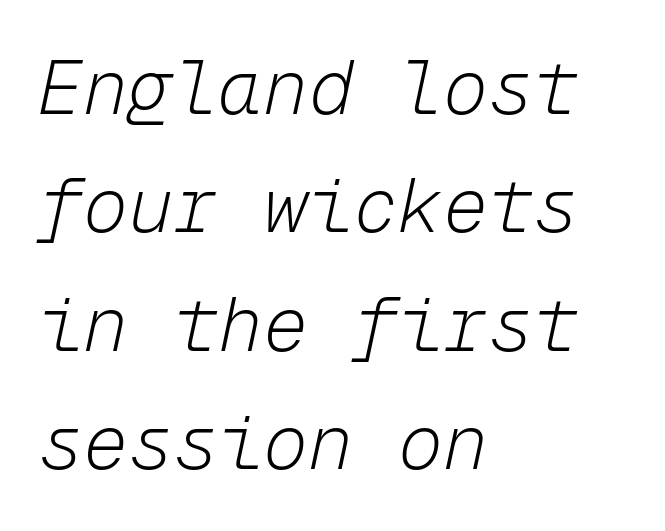
A typesetter would mark this as italic. Stroke thickness stays within the range of a standard reading face or lighter. Each new line begins a customary step beneath the previous one. The passage shown is typed in a monospace face where columns stay perfectly aligned. Quick note: underline off. The setting favours the left margin, as ordinary paragraphs usually do.
